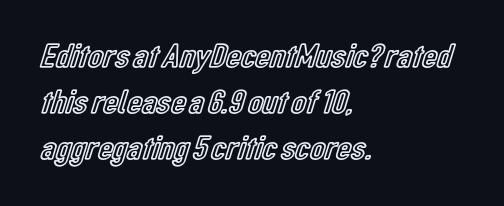
Notice how descenders clear the ascenders below comfortably — that's standard leading. Bare-footed words on every line. Looks like regular typesetting: each glyph gets only the width it needs. Visually the block forms a straight wall on the left and a jagged coastline on the right.
